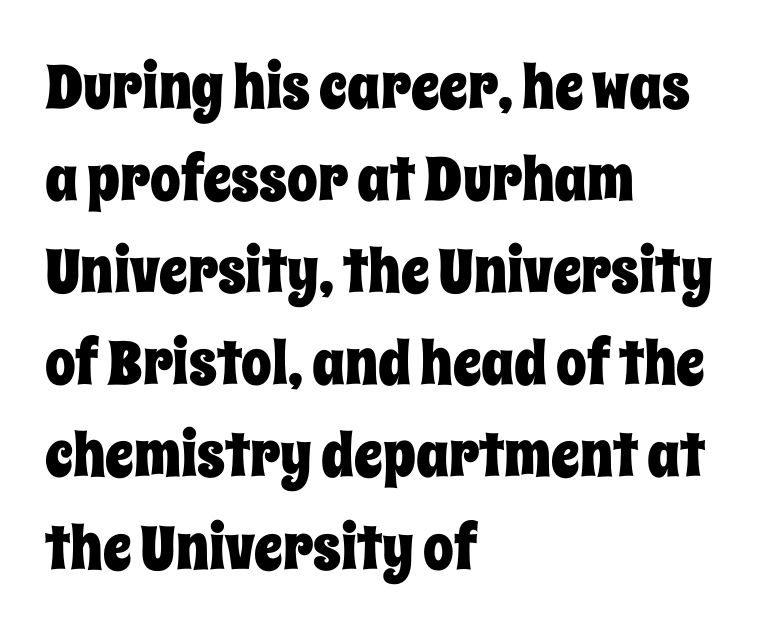
Q: Is the text italic (slanted)? A: No, it is upright.
Q: Is the text underlined? A: No.
Q: How is the paragraph aligned? A: Left-aligned.
Q: Is the spacing between letters normal or unusually wide? A: Normal.
Q: Is the spacing between lines tight, normal or loose? A: Normal.
Q: Width (condensed, normal, or wide)? A: Condensed.
Q: Stroke contrast? A: Low.
Q: x-height? A: Large.
Q: Monospaced? A: No.
